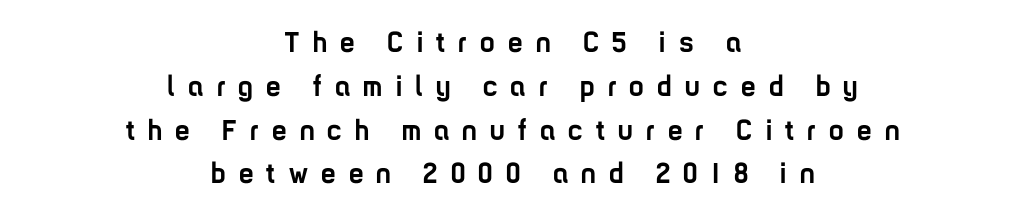
Q: Is the text bold? A: Yes.
Q: Is the text italic (slanted)? A: No, it is upright.
Q: Is the typeface a serif or a sans-serif typeface? A: Sans-serif.
Q: Is the text underlined? A: No.
Q: How is the paragraph aligned? A: Centered.
Q: Is the spacing between letters normal or unusually wide? A: Unusually wide.
Q: Is the spacing between lines tight, normal or loose? A: Normal.
Q: Width (condensed, normal, or wide)? A: Condensed.
Q: Stroke contrast? A: Low.
Q: x-height? A: Medium.
Q: Monospaced? A: No.
